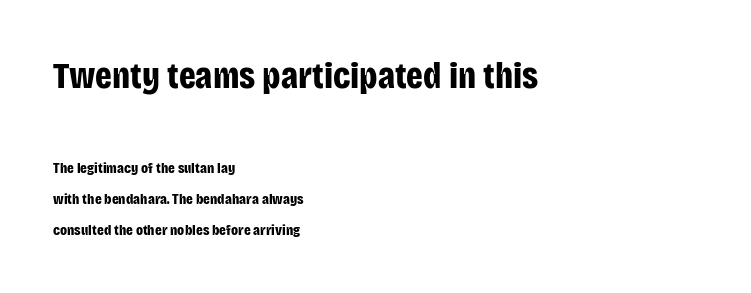
Is the block centered? No — it sits flush against the left margin. If you measured baseline to baseline, you'd find a long distance. Grotesque or geometric, the face here clearly has no serifs. Character widths vary here, with narrow letters taking less room than wide ones.
